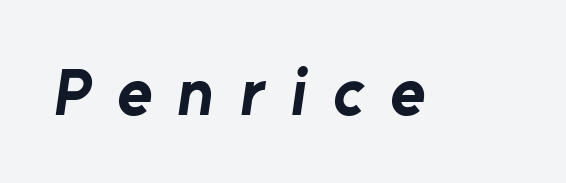
You can tell from the bare stems that sans-serif type was used. Caption: bold face, heavy strokes. The face used here is rendered with a markedly widened letterfit. Quick note: underline off. The face used here is proportionally spaced, like ordinary book or web type.
